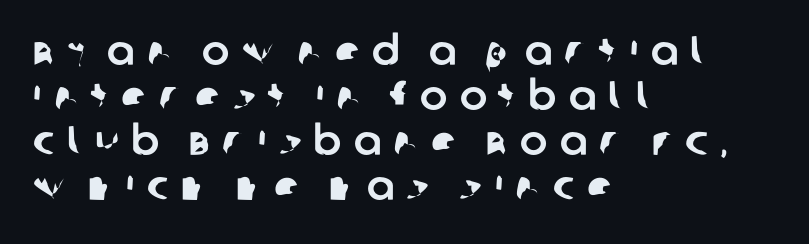
The passage shown stacks its lines with hardly any gap. Plain, unruled lines of type. The designer went with a sans here, leaving each stem footless. Look at the tracking — it's clearly loosened, letters drifting apart. The face used here is proportionally spaced, like ordinary book or web type.
